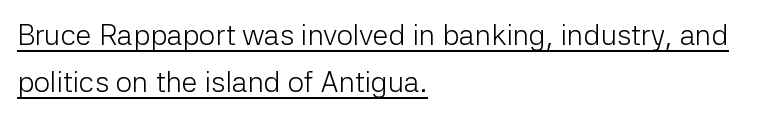
A typesetter would call this zero additional tracking. Here the designer chose a conventional face with non-uniform glyph widths. If you drew a line through each stem, it would be perfectly vertical. Students, observe: this is what conventionally led text looks like. Underlined type. The ragged edge is on the right, which tells us the setting is flush left.
